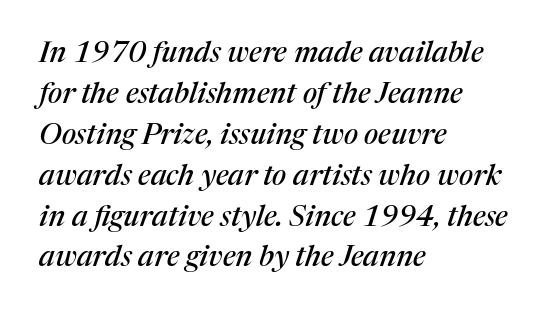
The image shows 29 px serif type, italic (leaning right); set left-aligned, normal line spacing (1.41x), normal letter spacing, not underlined; medium stroke contrast and a medium x-height.
